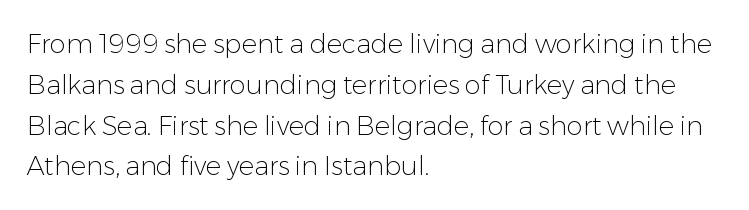
Q: Is the text bold? A: No.
Q: Is the text italic (slanted)? A: No, it is upright.
Q: Is the text underlined? A: No.
Q: How is the paragraph aligned? A: Left-aligned.
Q: Is the spacing between letters normal or unusually wide? A: Normal.
Q: Is the spacing between lines tight, normal or loose? A: Normal.
